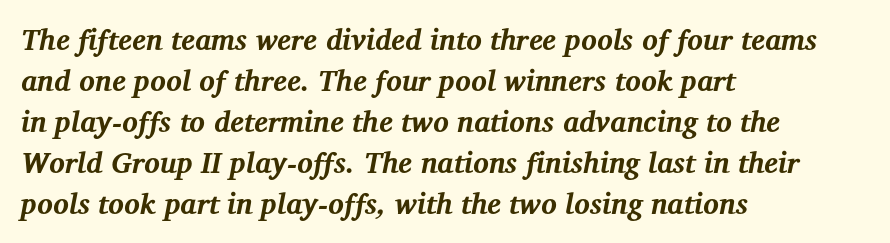
The image shows 29 px bold serif type, italic (leaning right); set left-aligned, normal line spacing (1.41x), normal letter spacing, not underlined; medium stroke contrast and a medium x-height.
